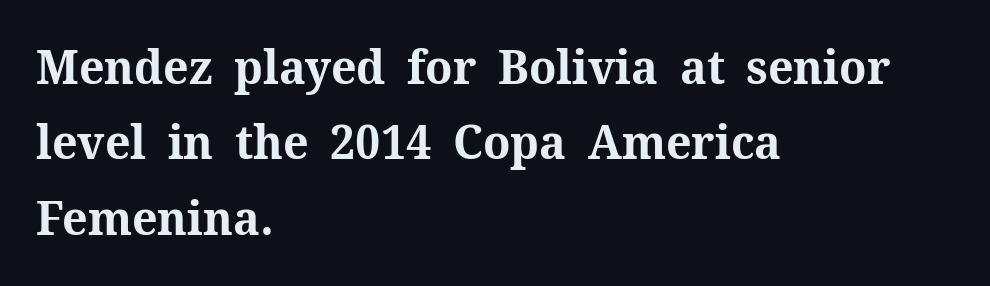
The image shows 48 px bold serif type, upright; set left-aligned, normal line spacing (1.57x), normal letter spacing, not underlined; medium stroke contrast and a medium x-height.
